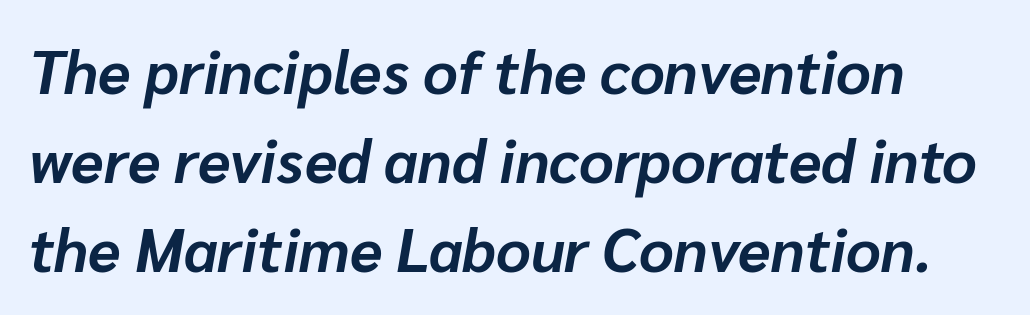
Q: Is the text bold? A: Yes.
Q: Is the text italic (slanted)? A: Yes, it leans right by about 10 degrees.
Q: Is the text underlined? A: No.
Q: Is the spacing between letters normal or unusually wide? A: Normal.
Q: Is the spacing between lines tight, normal or loose? A: Normal.
Q: Width (condensed, normal, or wide)? A: Normal.
Q: Stroke contrast? A: Low.
Q: x-height? A: Medium.
Q: Monospaced? A: No.
